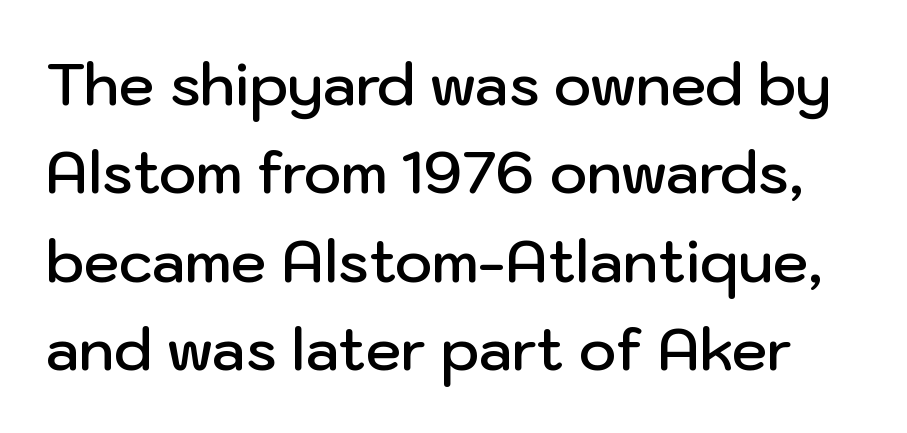
The letters stand straight up with perfectly vertical stems. Each new line begins a customary step beneath the previous one. Check under the words: just untouched page. You could not count columns in this text — the font is proportionally spaced.
